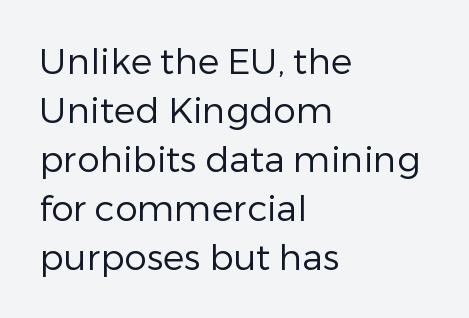
{"serif": "no", "italic": "no", "bold": "no", "weight": "regular", "width": "normal", "stroke_contrast": "low", "x_height": "medium", "monospaced": "no", "underline": "no", "align": "left", "line_spacing": "normal", "line_spacing_ratio": 1.36, "letter_spacing": "normal", "letter_spacing_em": 0.0, "glyph_px": 36}
